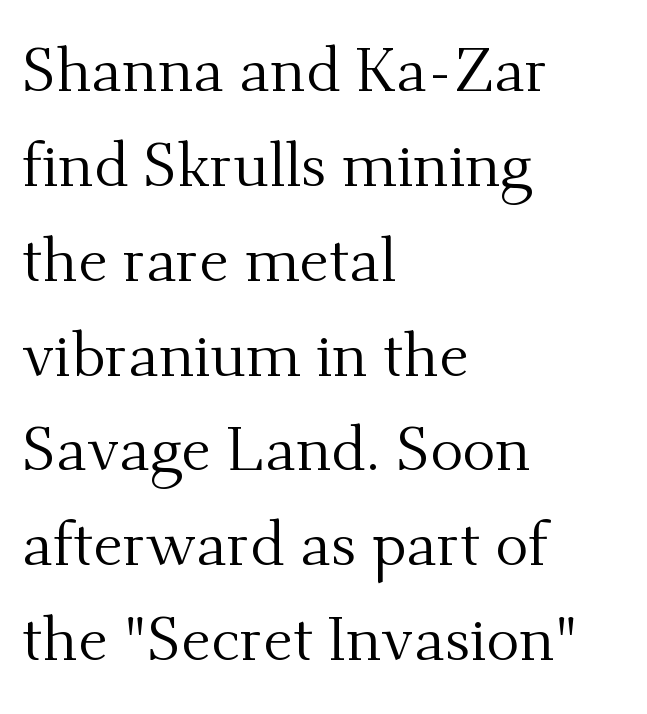
The image shows 62 px regular-weight serif type, upright; set left-aligned, normal line spacing (1.53x), normal letter spacing, not underlined; medium stroke contrast and a small x-height.
